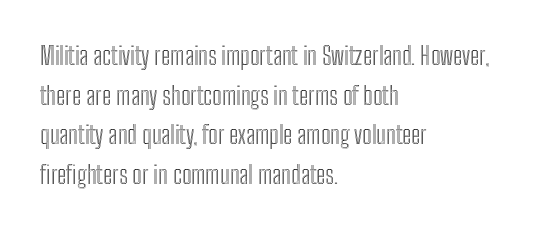
{"italic": "no", "underline": "no", "align": "left", "line_spacing": "normal", "line_spacing_ratio": 1.59, "letter_spacing": "normal", "letter_spacing_em": 0.0, "glyph_px": 25}
